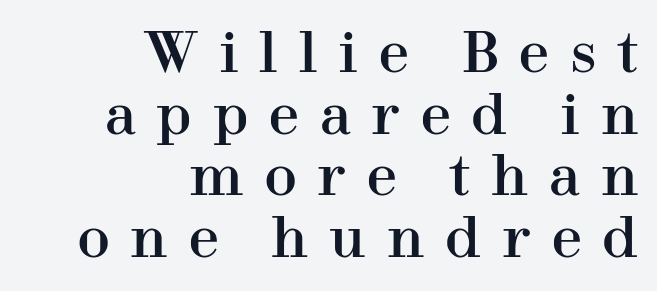
The image shows 54 px serif type, upright; set right-aligned, tight line spacing (1.14x), unusually wide letter spacing (+0.39 em), not underlined; high stroke contrast and a medium x-height.
